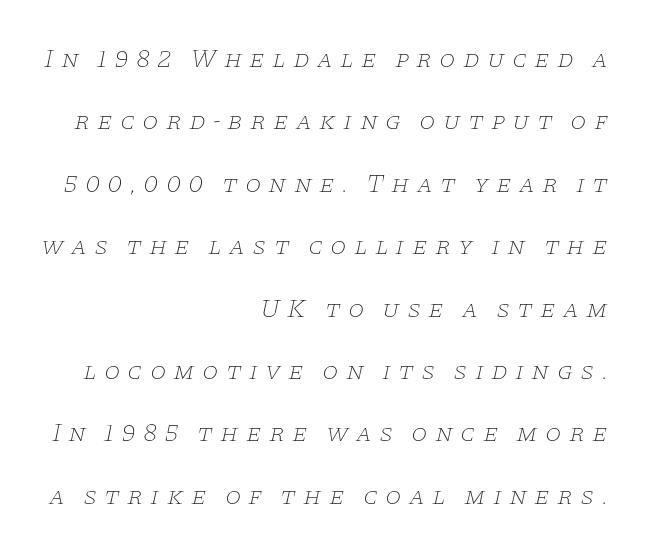
The leading is generous, giving the passage an open texture. Heaviness? Minimal to ordinary, like unemphasized prose. The gaps between neighbouring characters are conspicuously large. Horizontal alignment here is rightward, an uncommon choice for prose.
